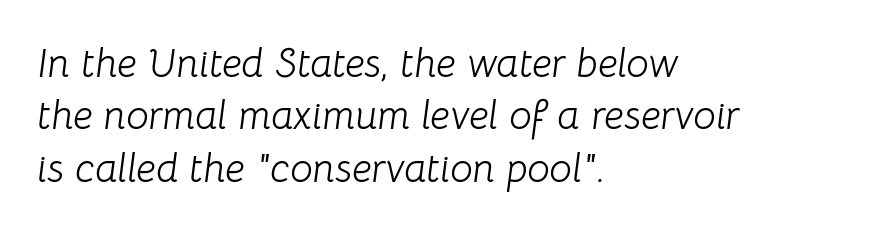
{"italic": "yes", "lean": "right", "slant_degrees": 8, "bold": "no", "weight": "light", "width": "normal", "stroke_contrast": "low", "x_height": "medium", "monospaced": "no", "underline": "no", "align": "left", "line_spacing": "normal", "line_spacing_ratio": 1.31, "letter_spacing": "normal", "letter_spacing_em": 0.0, "glyph_px": 40}
